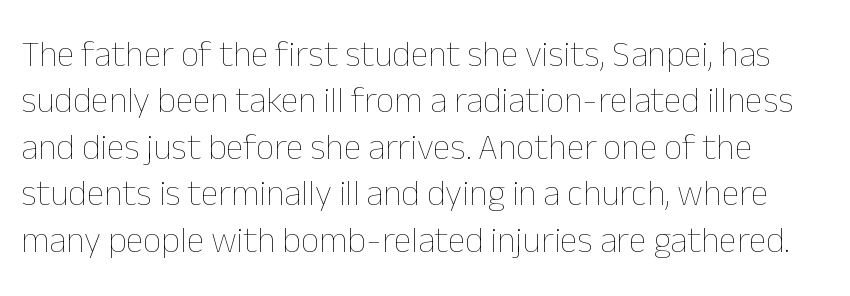
The image shows 36 px thin type, upright; set normal line spacing (1.29x), normal letter spacing, not underlined; low stroke contrast and a medium x-height.
